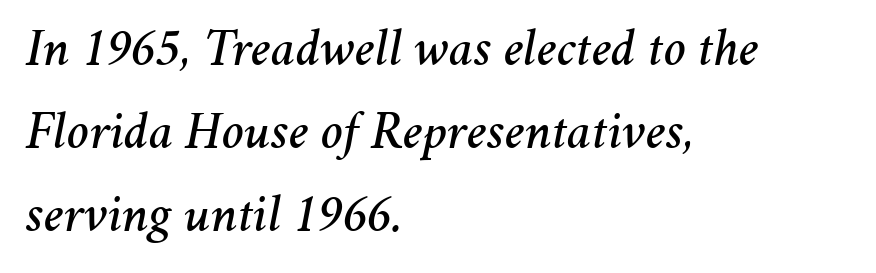
Q: Is the text italic (slanted)? A: Yes, it leans right by about 11 degrees.
Q: Is the text underlined? A: No.
Q: How is the paragraph aligned? A: Left-aligned.
Q: Is the spacing between letters normal or unusually wide? A: Normal.
Q: Is the spacing between lines tight, normal or loose? A: Normal.
Q: Width (condensed, normal, or wide)? A: Normal.
Q: Stroke contrast? A: Medium.
Q: x-height? A: Medium.
Q: Monospaced? A: No.
